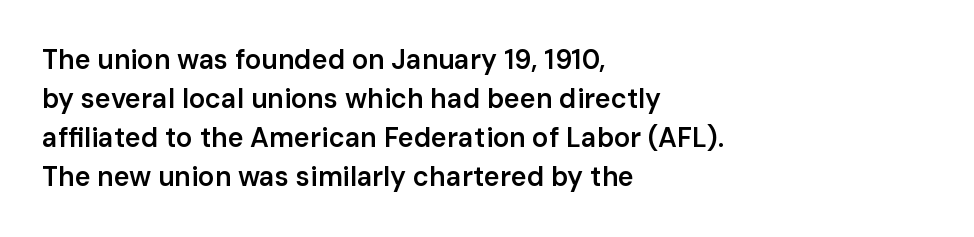
Spacing between characters is what you'd get straight out of the box. The space directly below the letters is spotless. The lines are quadded left. This sample uses an upright cut, with every glyph sitting square on the baseline. Look at the stroke-to-counter ratio: somewhat heavy, a semibold.
